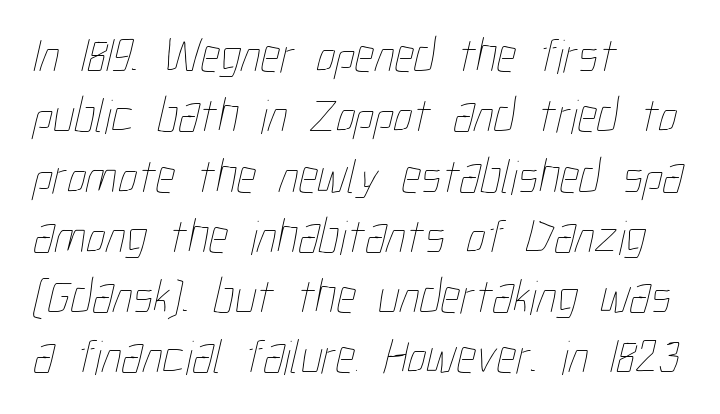
Each letter keeps its own natural width here, so spacing adapts to shape. Is the block centered? No — it sits flush against the left margin. Look at the tracking — it's just the regular setting, nothing added. Think standard paragraph weight, or any step lighter than that. This rendering features lettering with no underline.
